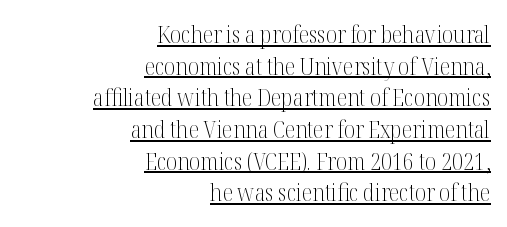
These lines are set flush right with a ragged left edge. Stems and bowls with no extra thickness — not bold. You could call the tracking neutral — neither tight nor loose. If you drew a line through each stem, it would be perfectly vertical.
